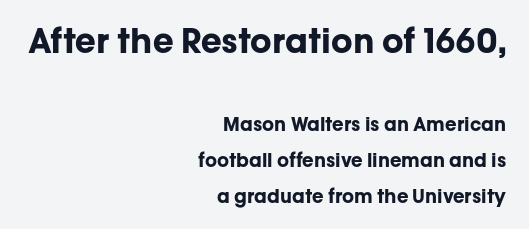
Looks like regular typesetting: each glyph gets only the width it needs. The designer went with a sans here, leaving each stem footless. Tall strokes in this sample are plumb rather than angled. Nobody drew a line under any word here. Visually the block forms a straight wall on the right and a jagged coastline on the left.
